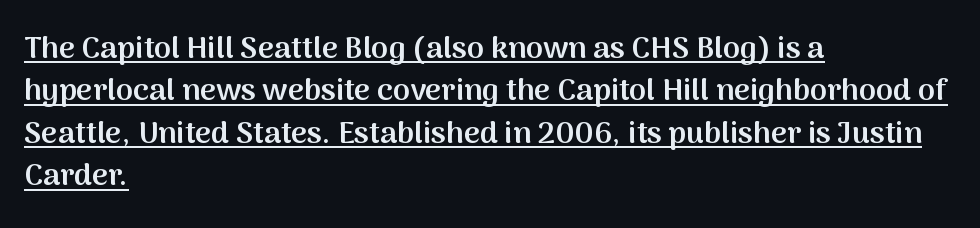
Q: Is the text bold? A: Semi-bold.
Q: Is the text italic (slanted)? A: No, it is upright.
Q: Is the typeface a serif or a sans-serif typeface? A: Sans-serif.
Q: Is the text underlined? A: Yes.
Q: How is the paragraph aligned? A: Left-aligned.
Q: Is the spacing between letters normal or unusually wide? A: Normal.
Q: Is the spacing between lines tight, normal or loose? A: Normal.
Q: Width (condensed, normal, or wide)? A: Normal.
Q: Stroke contrast? A: Medium.
Q: x-height? A: Medium.
Q: Monospaced? A: No.
